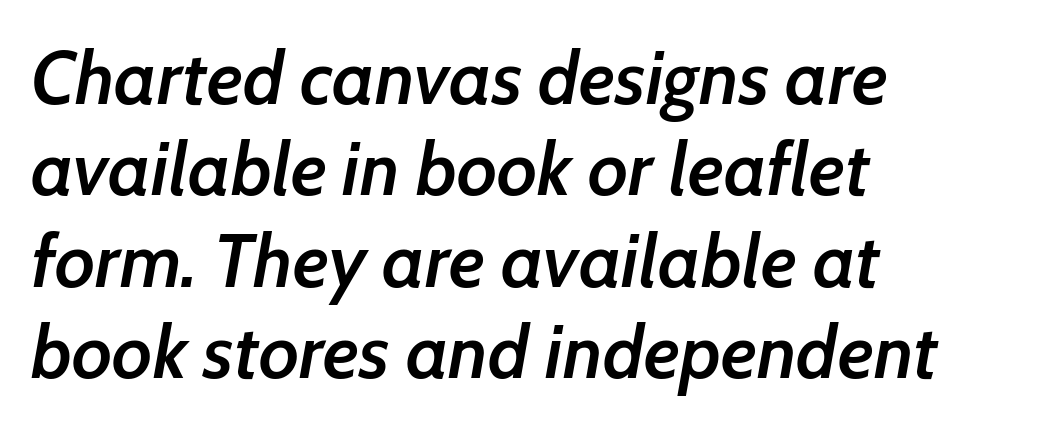
Q: Is the text bold? A: Semi-bold.
Q: Is the text italic (slanted)? A: Yes, it leans right by about 7 degrees.
Q: Is the text underlined? A: No.
Q: How is the paragraph aligned? A: Left-aligned.
Q: Is the spacing between letters normal or unusually wide? A: Normal.
Q: Width (condensed, normal, or wide)? A: Normal.
Q: Stroke contrast? A: Low.
Q: x-height? A: Medium.
Q: Monospaced? A: No.
